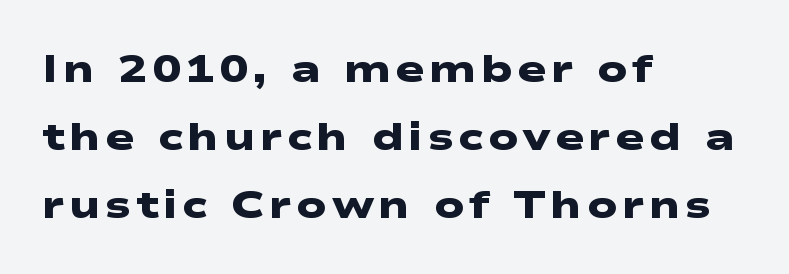
Q: Is the text bold? A: Yes.
Q: Is the typeface a serif or a sans-serif typeface? A: Sans-serif.
Q: Is the text underlined? A: No.
Q: How is the paragraph aligned? A: Left-aligned.
Q: Width (condensed, normal, or wide)? A: Wide.
Q: Stroke contrast? A: Low.
Q: x-height? A: Medium.
Q: Monospaced? A: No.
